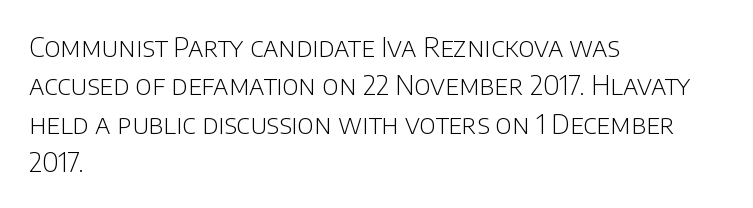
Every row of glyphs begins at an identical x-position on the left. A roman cut, with each character standing at attention. Does the leading feel generous? No, just average. The tracking reads as untouched default to a designer's eye.
